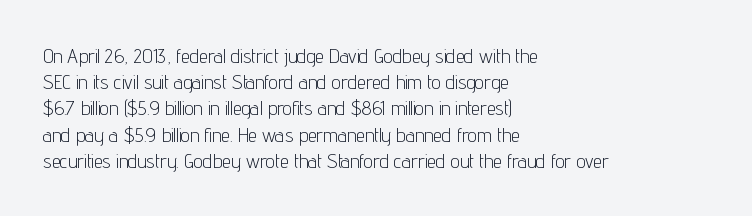
The image shows 20 px text type, upright; set left-aligned, normal line spacing (1.31x), normal letter spacing, not underlined.
